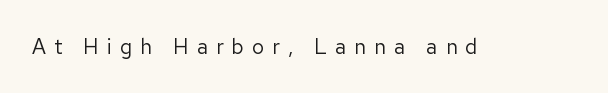
The image shows 21 px text type, upright; set unusually wide letter spacing (+0.39 em), not underlined.
